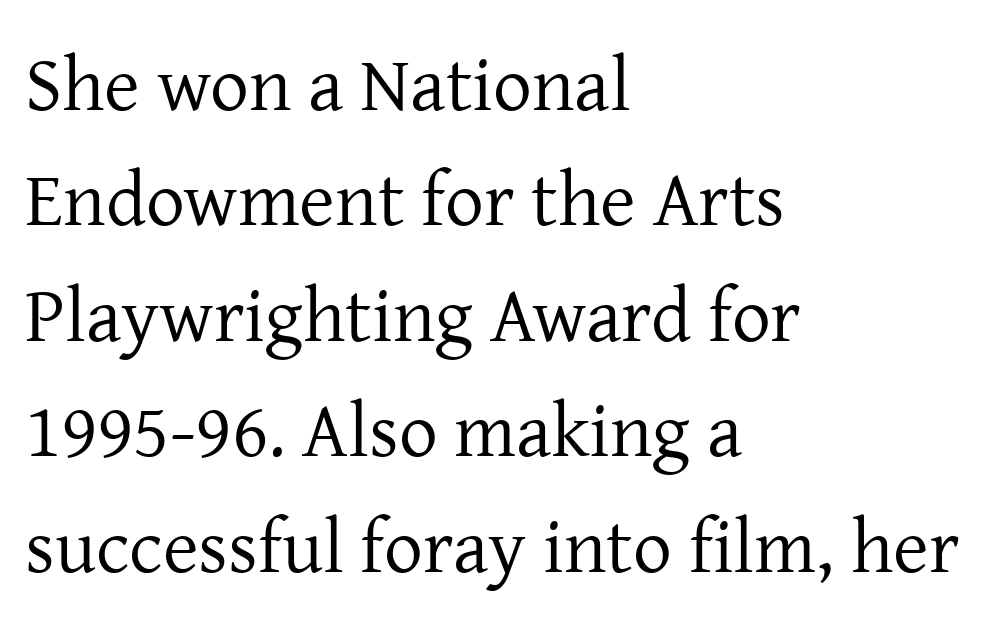
{"serif": "yes", "italic": "no", "bold": "no", "weight": "regular", "width": "normal", "stroke_contrast": "low", "x_height": "medium", "monospaced": "no", "underline": "no", "align": "left", "line_spacing": "normal", "line_spacing_ratio": 1.5, "letter_spacing": "normal", "letter_spacing_em": 0.0, "glyph_px": 77}
